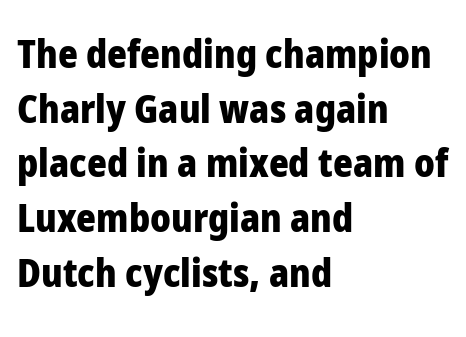
{"serif": "no", "italic": "no", "bold": "yes", "weight": "heavy", "width": "normal", "stroke_contrast": "low", "x_height": "medium", "monospaced": "no", "underline": "no", "align": "left", "line_spacing": "normal", "line_spacing_ratio": 1.44, "letter_spacing": "normal", "letter_spacing_em": 0.0, "glyph_px": 38}
